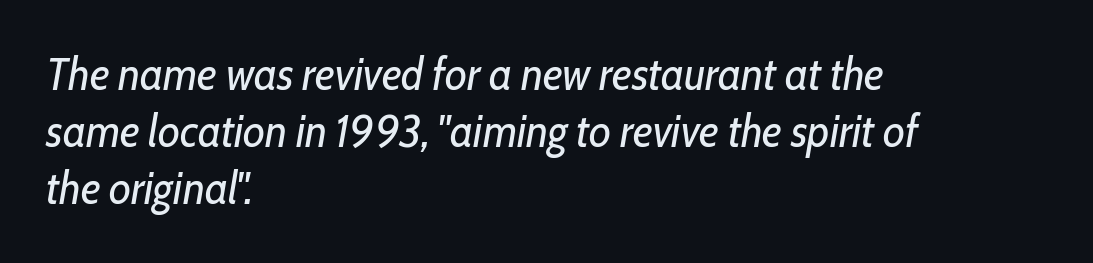
Type without underlining. Is the letter spacing exaggerated? No — it looks like the ordinary default. Honestly, the row spacing looks completely unremarkable. Varying glyph widths throughout — classic text-font behaviour. There's an unmistakable incline to the writing here. The ragged edge is on the right, which tells us the setting is flush left.
